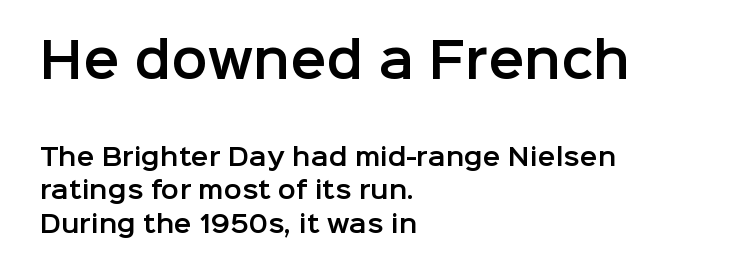
The image shows 48 px sans-serif type, upright; set left-aligned, normal line spacing (1.4x), normal letter spacing, not underlined; the first (top) block is 2.0x larger; low stroke contrast and a medium x-height.
